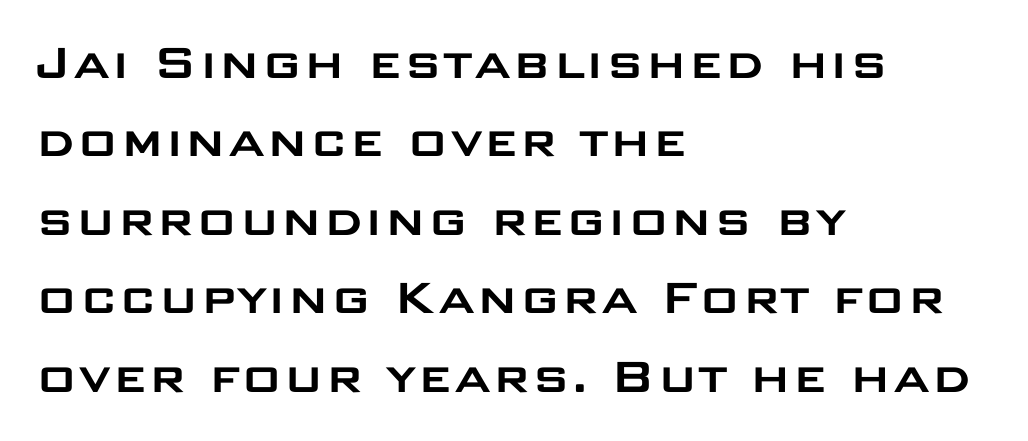
No word sits above an underline. A typesetter would call this leading conventional body-copy spacing. Looks like regular typesetting: each glyph gets only the width it needs. Students, note that the glyphs here touch the page at normal intervals.
